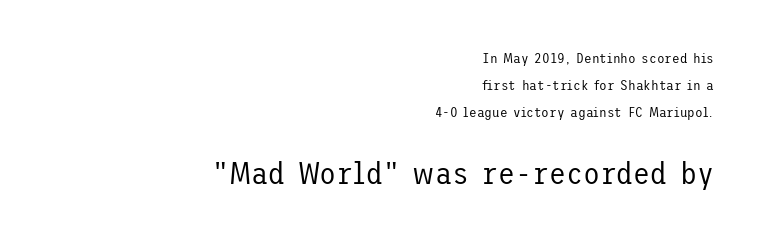
{"serif": "no", "italic": "no", "bold": "no", "weight": "regular", "width": "normal", "stroke_contrast": "low", "x_height": "medium", "underline": "no", "align": "right", "line_spacing": "loose", "line_spacing_ratio": 1.92, "letter_spacing": "normal", "letter_spacing_em": 0.0, "larger_block": "second", "size_ratio": 2.21, "glyph_px": 31}
